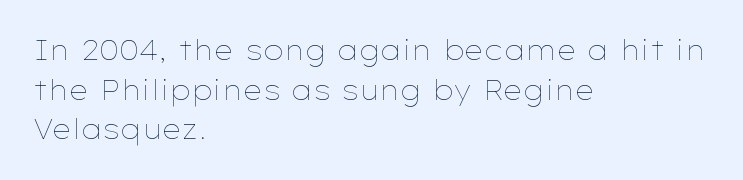
The image shows 27 px text type, upright; set left-aligned, normal line spacing (1.47x), normal letter spacing, not underlined.
